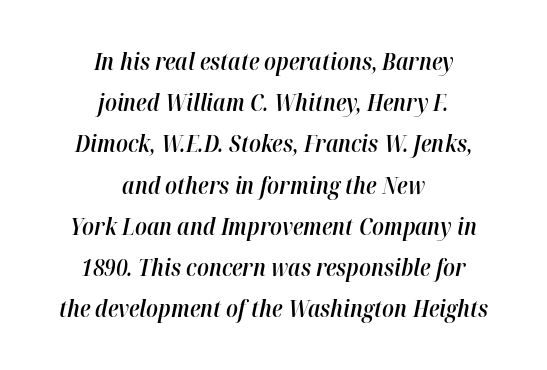
Slightly chunky letters — semibold, I'd say, not full bold. The passage is arranged like a title page — every line centered. The rendering keeps characters at their native spacing. The axis of the letterforms is tilted away from vertical. Just letters on the line, the space beneath them empty.
